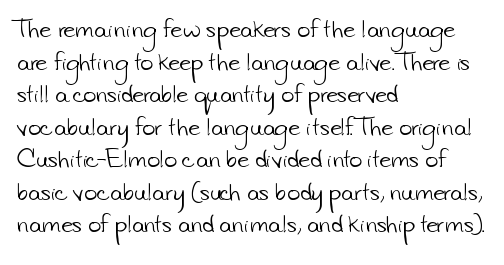
{"bold": "no", "underline": "no", "align": "left", "line_spacing": "normal", "line_spacing_ratio": 1.48, "letter_spacing": "normal", "letter_spacing_em": 0.0, "glyph_px": 22}
